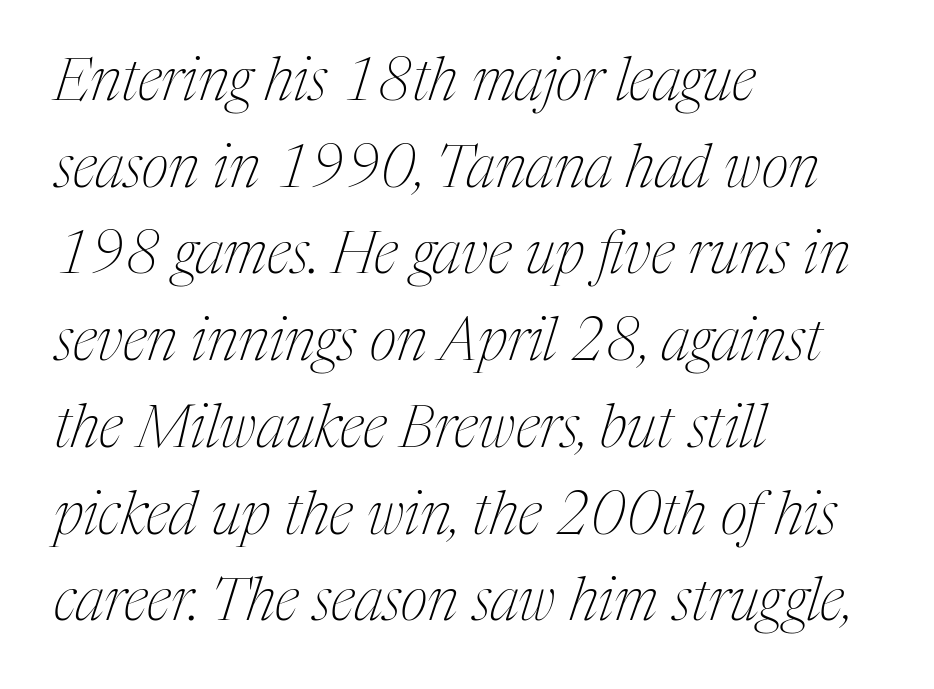
The image shows 59 px thin, condensed serif type, italic (leaning right); set left-aligned, normal line spacing (1.47x), normal letter spacing, not underlined; medium stroke contrast and a medium x-height.
